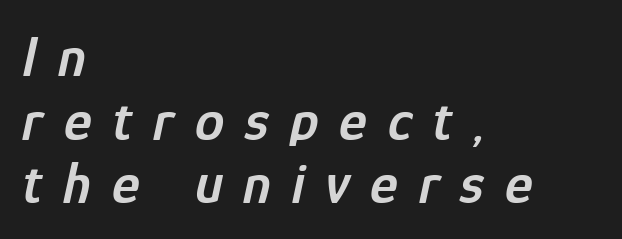
Stroke thickness is moderately raised; the sample reads as semibold. Successive baselines arrive quickly, one right under another. Horizontally, the lines are justified to the leading edge only. The space directly below the letters is spotless. Characters are canted at an angle relative to the baseline's perpendicular.
